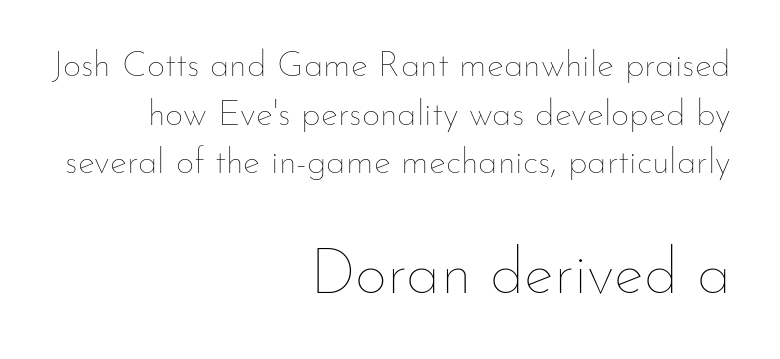
{"italic": "no", "bold": "no", "weight": "thin", "width": "normal", "stroke_contrast": "low", "x_height": "small", "monospaced": "no", "underline": "no", "align": "right", "line_spacing": "normal", "line_spacing_ratio": 1.35, "letter_spacing": "normal", "letter_spacing_em": 0.0, "larger_block": "second", "size_ratio": 1.75, "glyph_px": 63}
